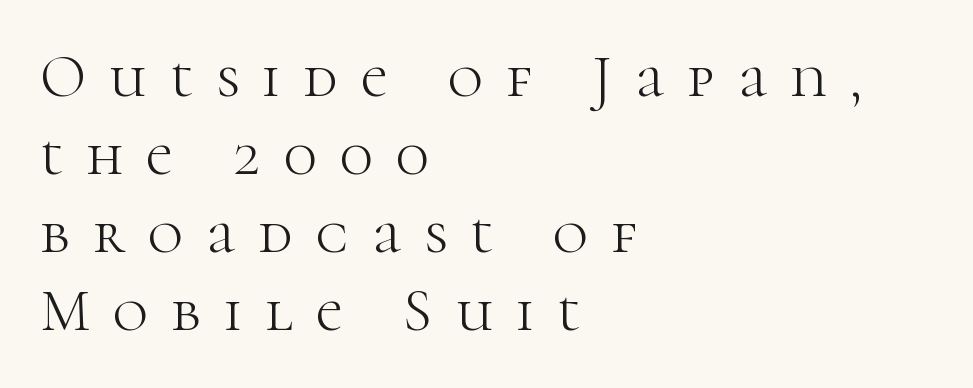
{"serif": "yes", "italic": "no", "bold": "no", "weight": "light", "width": "normal", "stroke_contrast": "high", "x_height": "medium", "monospaced": "no", "underline": "no", "align": "left", "line_spacing": "normal", "line_spacing_ratio": 1.3, "letter_spacing": "wide", "letter_spacing_em": 0.39, "glyph_px": 60}
